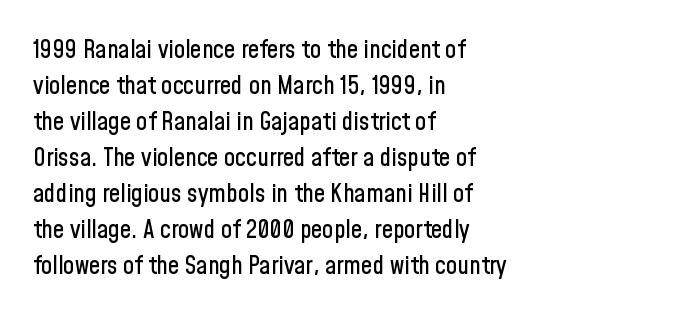
{"italic": "no", "underline": "no", "align": "left", "line_spacing": "normal", "line_spacing_ratio": 1.44, "letter_spacing": "normal", "letter_spacing_em": 0.0, "glyph_px": 25}
